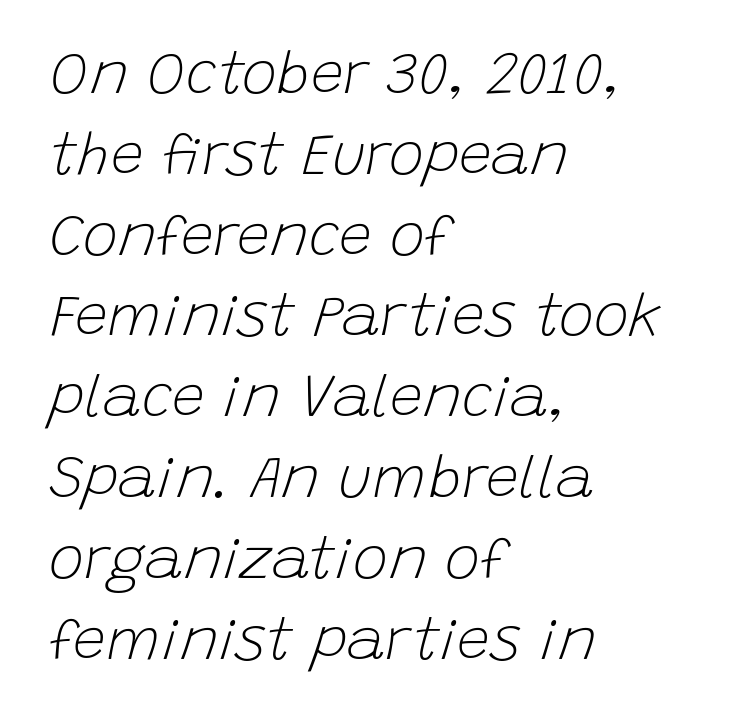
Q: Is the text bold? A: No.
Q: Is the text italic (slanted)? A: Yes, it leans right by about 15 degrees.
Q: Is the text underlined? A: No.
Q: How is the paragraph aligned? A: Left-aligned.
Q: Is the spacing between letters normal or unusually wide? A: Normal.
Q: Is the spacing between lines tight, normal or loose? A: Normal.
Q: Width (condensed, normal, or wide)? A: Normal.
Q: Stroke contrast? A: Low.
Q: x-height? A: Large.
Q: Monospaced? A: No.
